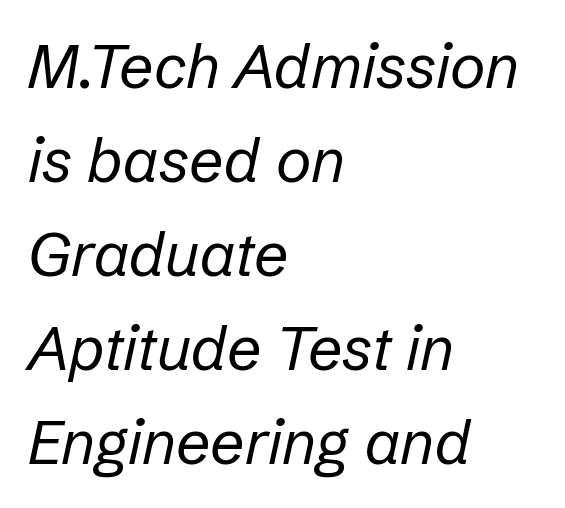
The image shows 61 px regular-weight type, italic (leaning right); set left-aligned, normal line spacing (1.54x), normal letter spacing, not underlined; low stroke contrast and a medium x-height.
